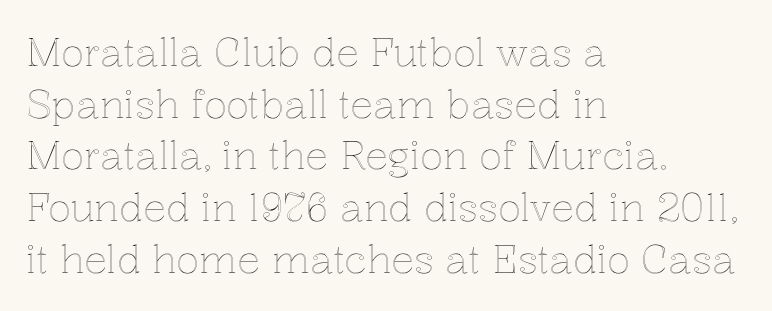
Q: Is the text italic (slanted)? A: No, it is upright.
Q: Is the text underlined? A: No.
Q: How is the paragraph aligned? A: Left-aligned.
Q: Is the spacing between letters normal or unusually wide? A: Normal.
Q: Is the spacing between lines tight, normal or loose? A: Normal.
Q: Width (condensed, normal, or wide)? A: Normal.
Q: x-height? A: Medium.
Q: Monospaced? A: No.
